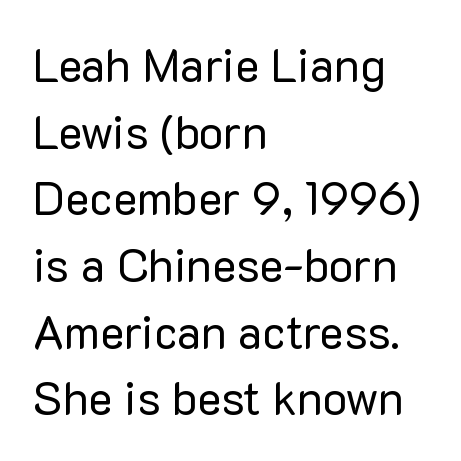
{"serif": "no", "italic": "no", "bold": "no", "weight": "regular", "width": "normal", "stroke_contrast": "low", "x_height": "medium", "monospaced": "no", "underline": "no", "align": "left", "line_spacing": "normal", "line_spacing_ratio": 1.45, "letter_spacing": "normal", "letter_spacing_em": 0.0, "glyph_px": 46}
